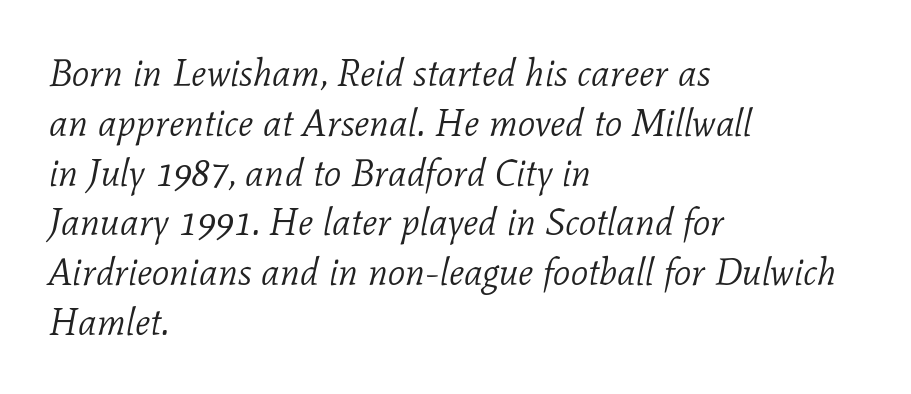
The lines in this sample share a left origin and differ only in where they stop. Lines of text with bare space underneath. Little horizontal feet cap the strokes, marking this as serif type. Here the designer chose a conventional face with non-uniform glyph widths.
